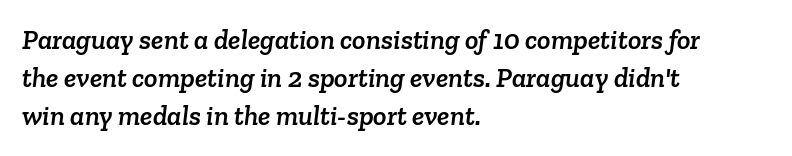
Regarding leading, the lines here are spaced in the standard way. These lines stack with their left ends in a neat column. Varying glyph widths throughout — classic text-font behaviour. Inter-character spacing is left at the font's built-in metrics. Are there feet on the stems? There are — it's a serif. Type without underlining.
